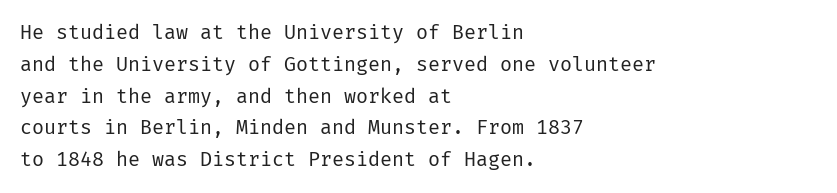
The image shows 20 px text type, upright; set left-aligned, normal line spacing (1.59x), normal letter spacing, not underlined.
